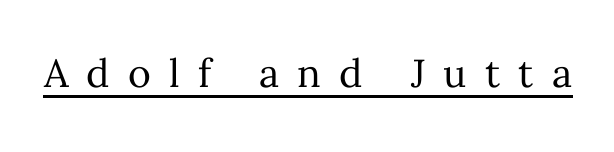
The image shows 39 px regular-weight type, upright; set unusually wide letter spacing (+0.47 em), underlined; medium stroke contrast and a medium x-height.
